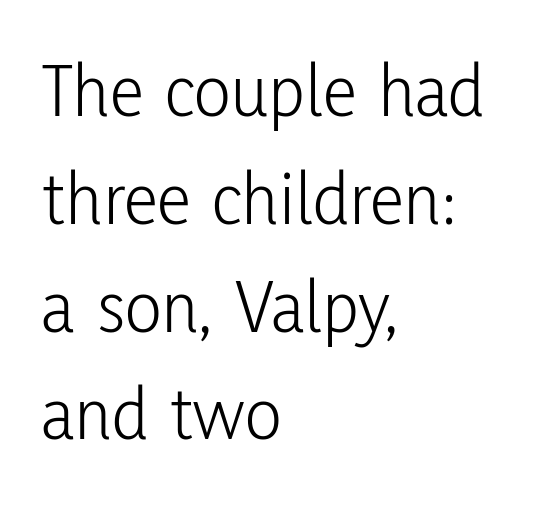
Q: Is the text bold? A: No.
Q: Is the text italic (slanted)? A: No, it is upright.
Q: Is the typeface a serif or a sans-serif typeface? A: Sans-serif.
Q: Is the text underlined? A: No.
Q: How is the paragraph aligned? A: Left-aligned.
Q: Is the spacing between letters normal or unusually wide? A: Normal.
Q: Is the spacing between lines tight, normal or loose? A: Normal.
Q: Width (condensed, normal, or wide)? A: Condensed.
Q: Stroke contrast? A: Low.
Q: x-height? A: Medium.
Q: Monospaced? A: No.
